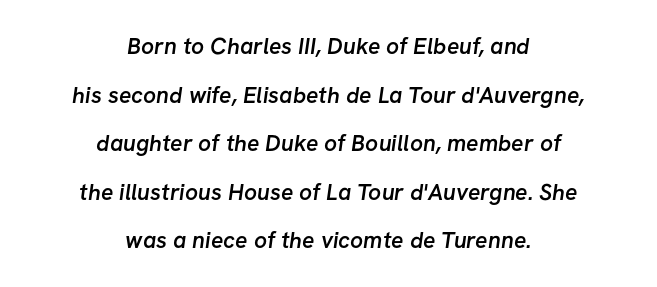
{"bold": "semi", "underline": "no", "align": "center", "line_spacing": "loose", "line_spacing_ratio": 2.11, "letter_spacing": "normal", "letter_spacing_em": 0.0, "glyph_px": 23}
